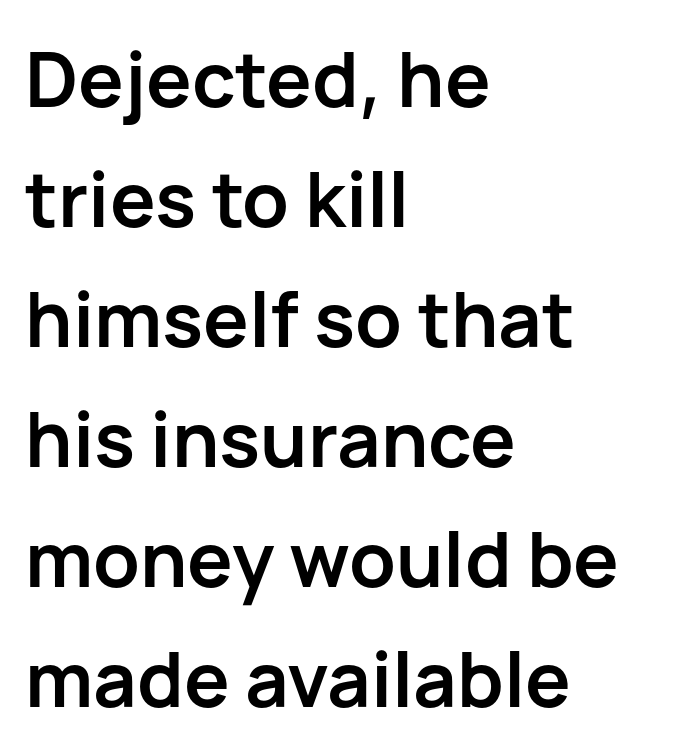
The image shows 76 px semibold sans-serif type, upright; set left-aligned, normal line spacing (1.58x), normal letter spacing, not underlined; low stroke contrast and a medium x-height.
